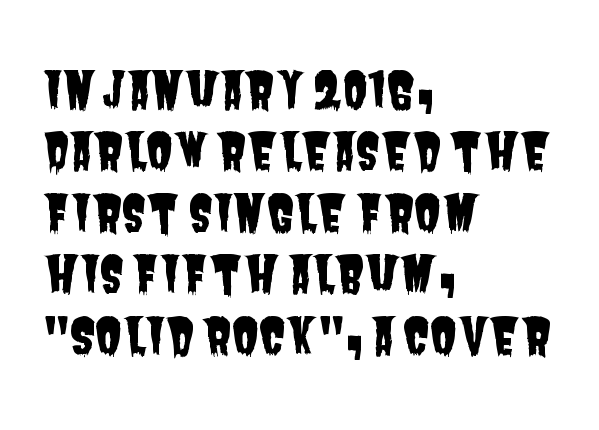
{"serif": "no", "width": "condensed", "stroke_contrast": "low", "x_height": "large", "monospaced": "no", "underline": "no", "align": "left", "line_spacing_ratio": 1.23, "letter_spacing": "normal", "letter_spacing_em": 0.0, "glyph_px": 50}
